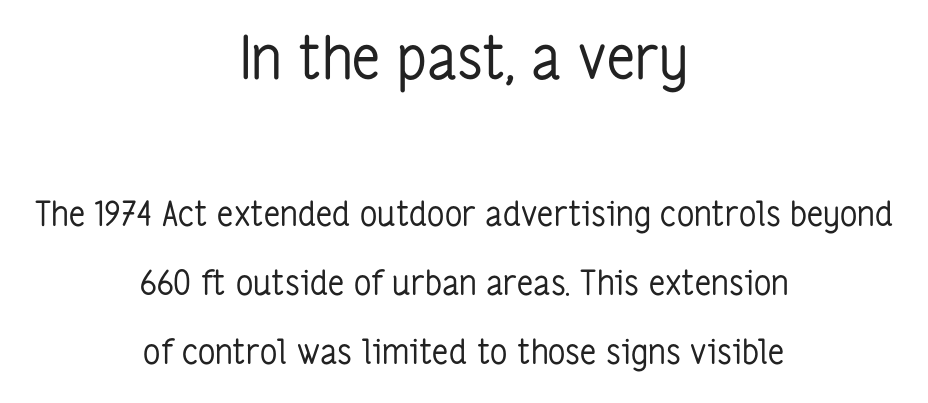
{"serif": "no", "italic": "no", "bold": "no", "weight": "regular", "width": "condensed", "stroke_contrast": "low", "x_height": "medium", "monospaced": "no", "underline": "no", "align": "center", "line_spacing": "loose", "line_spacing_ratio": 2.03, "letter_spacing": "normal", "letter_spacing_em": 0.0, "larger_block": "first", "size_ratio": 1.74, "glyph_px": 59}
